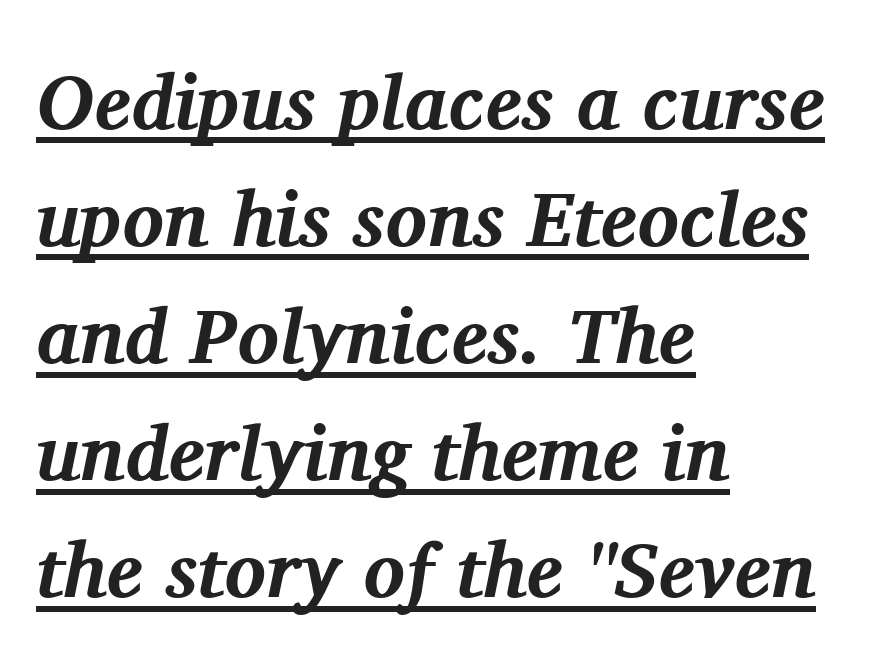
The image shows 77 px bold serif type, italic (leaning right); set left-aligned, normal line spacing (1.52x), normal letter spacing, underlined; medium stroke contrast and a medium x-height.
